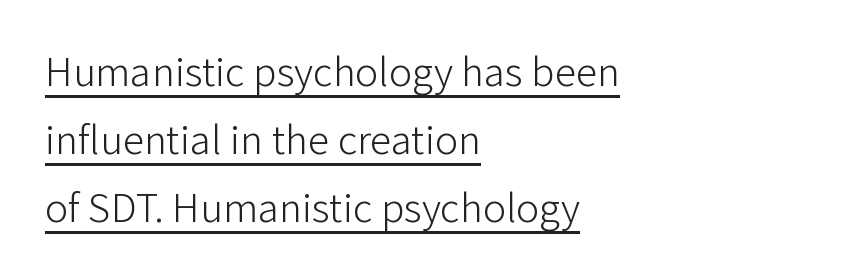
{"serif": "no", "italic": "no", "bold": "no", "weight": "light", "width": "normal", "stroke_contrast": "low", "x_height": "medium", "monospaced": "no", "underline": "yes", "align": "left", "line_spacing": "normal", "line_spacing_ratio": 1.58, "letter_spacing": "normal", "letter_spacing_em": 0.0, "glyph_px": 43}
